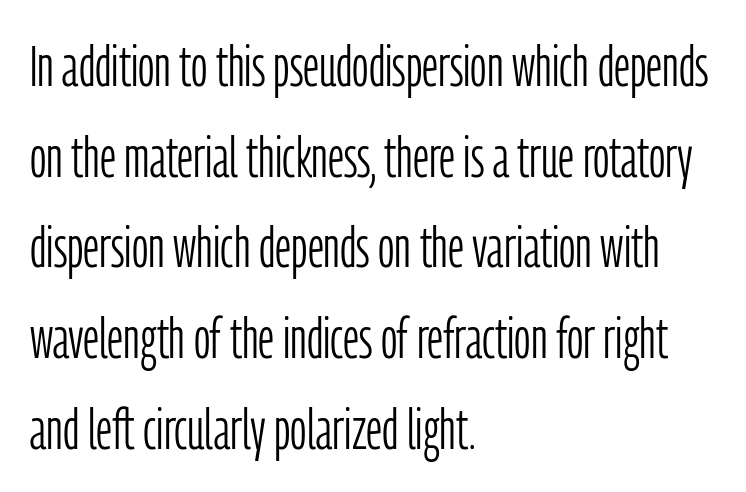
The image shows 57 px light, condensed sans-serif type, upright; set left-aligned, normal line spacing (1.59x), normal letter spacing, not underlined; low stroke contrast and a medium x-height.
